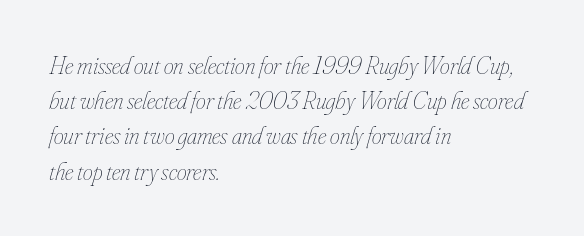
Q: Is the text bold? A: No.
Q: Is the text italic (slanted)? A: Yes, it leans right by about 16 degrees.
Q: Is the text underlined? A: No.
Q: How is the paragraph aligned? A: Left-aligned.
Q: Is the spacing between letters normal or unusually wide? A: Normal.
Q: Is the spacing between lines tight, normal or loose? A: Normal.
